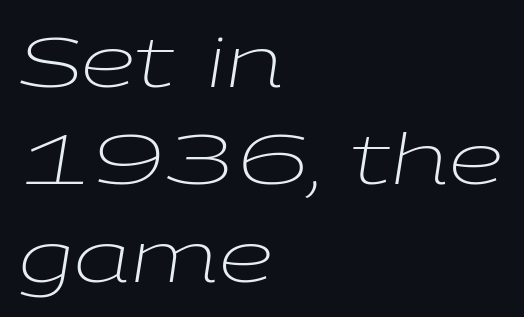
{"italic": "yes", "lean": "right", "slant_degrees": 9, "bold": "no", "weight": "light", "width": "wide", "stroke_contrast": "low", "x_height": "medium", "monospaced": "no", "underline": "no", "align": "left", "line_spacing": "normal", "line_spacing_ratio": 1.39, "letter_spacing": "normal", "letter_spacing_em": 0.0, "glyph_px": 70}
